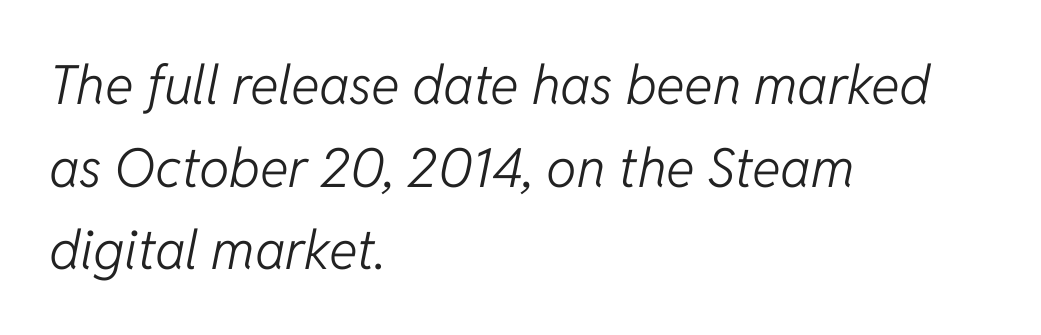
The image shows 54 px light type, italic (leaning right); set left-aligned, normal line spacing (1.53x), normal letter spacing, not underlined; low stroke contrast and a medium x-height.
